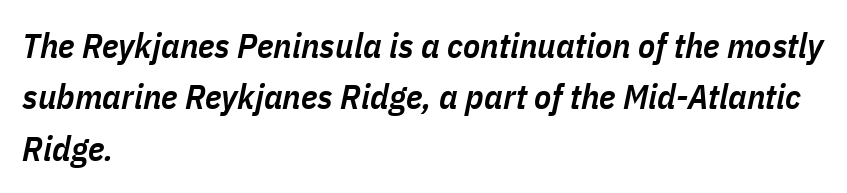
The image shows 35 px semibold, condensed type, italic (leaning right); set left-aligned, normal line spacing (1.47x), normal letter spacing, not underlined; low stroke contrast and a medium x-height.
